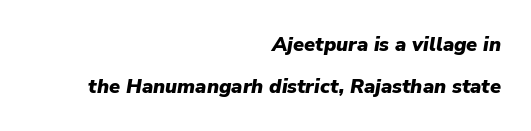
{"italic": "yes", "lean": "right", "slant_degrees": 9, "bold": "yes", "underline": "no", "align": "right", "line_spacing": "loose", "line_spacing_ratio": 2.09, "letter_spacing": "normal", "letter_spacing_em": 0.0, "glyph_px": 20}
